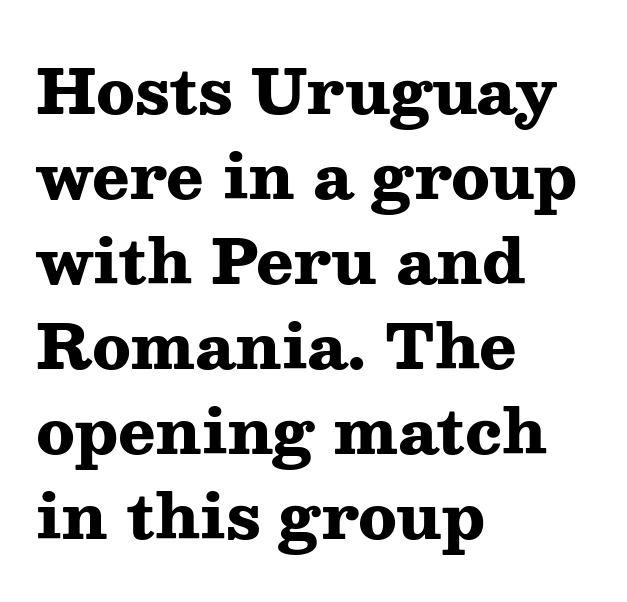
The passage shown is typed in a proportional face where columns would drift. Visually the block forms a straight wall on the left and a jagged coastline on the right. Honestly, the row spacing looks completely unremarkable. This rendering leaves character spacing at its baseline value.
